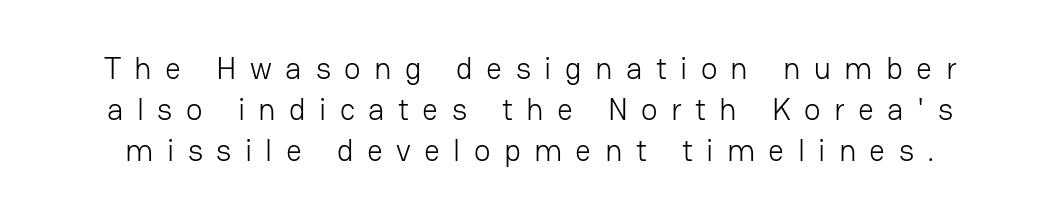
The image shows 31 px light sans-serif type, upright; set normal line spacing (1.32x), unusually wide letter spacing (+0.43 em), not underlined; low stroke contrast and a medium x-height.
